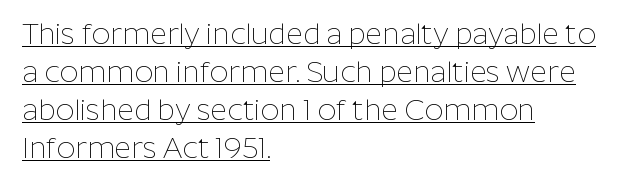
{"serif": "no", "italic": "no", "bold": "no", "weight": "thin", "width": "normal", "stroke_contrast": "low", "x_height": "medium", "monospaced": "no", "underline": "yes", "align": "left", "line_spacing": "normal", "line_spacing_ratio": 1.31, "letter_spacing": "normal", "letter_spacing_em": 0.0, "glyph_px": 29}
